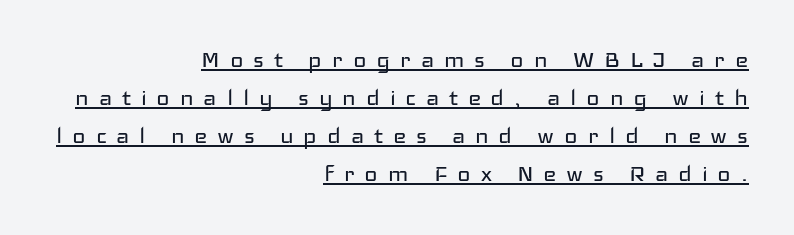
{"serif": "no", "italic": "no", "bold": "no", "weight": "regular", "width": "wide", "stroke_contrast": "low", "x_height": "medium", "monospaced": "no", "underline": "yes", "align": "right", "line_spacing": "normal", "line_spacing_ratio": 1.36, "letter_spacing": "wide", "letter_spacing_em": 0.35, "glyph_px": 28}
